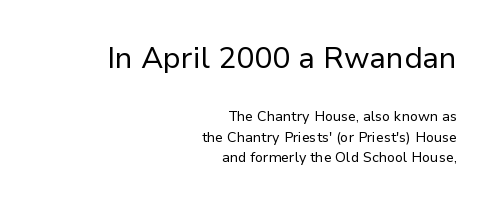
Q: Is the text bold? A: No.
Q: Is the text italic (slanted)? A: No, it is upright.
Q: Is the typeface a serif or a sans-serif typeface? A: Sans-serif.
Q: Is the text underlined? A: No.
Q: How is the paragraph aligned? A: Right-aligned.
Q: Is the spacing between letters normal or unusually wide? A: Normal.
Q: Is the spacing between lines tight, normal or loose? A: Normal.
Q: Which block of text is set in a larger size, the first (top) or the second (bottom)? A: The first (top) one.
Q: Width (condensed, normal, or wide)? A: Normal.
Q: Stroke contrast? A: Low.
Q: x-height? A: Medium.
Q: Monospaced? A: No.
